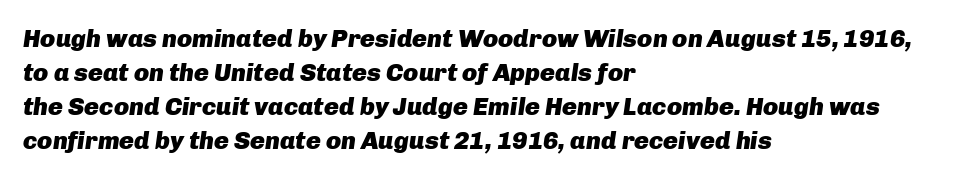
{"italic": "yes", "lean": "right", "slant_degrees": 8, "bold": "yes", "underline": "no", "align": "left", "line_spacing": "normal", "line_spacing_ratio": 1.36, "letter_spacing": "normal", "letter_spacing_em": 0.0, "glyph_px": 25}
